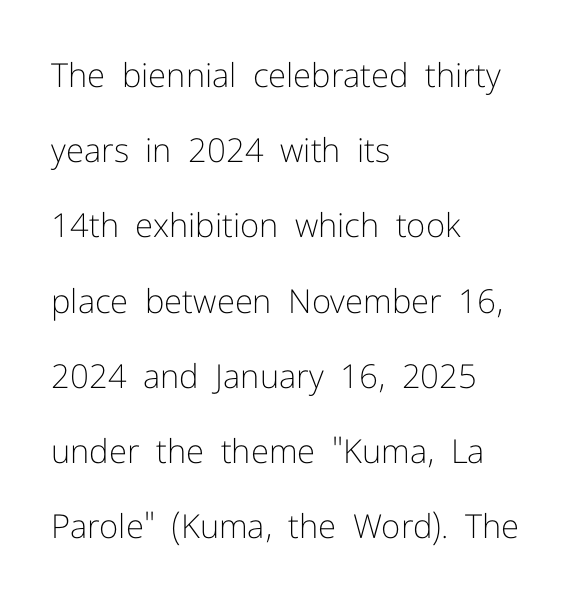
Q: Is the text bold? A: No.
Q: Is the text italic (slanted)? A: No, it is upright.
Q: Is the typeface a serif or a sans-serif typeface? A: Sans-serif.
Q: Is the text underlined? A: No.
Q: How is the paragraph aligned? A: Left-aligned.
Q: Is the spacing between letters normal or unusually wide? A: Normal.
Q: Is the spacing between lines tight, normal or loose? A: Loose.
Q: Width (condensed, normal, or wide)? A: Normal.
Q: Stroke contrast? A: Low.
Q: x-height? A: Medium.
Q: Monospaced? A: No.
